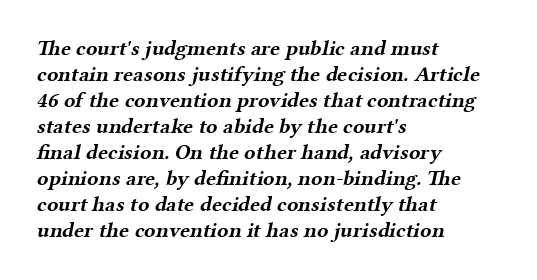
{"bold": "yes", "underline": "no", "align": "left", "line_spacing_ratio": 1.24, "letter_spacing": "normal", "letter_spacing_em": 0.0, "glyph_px": 21}
